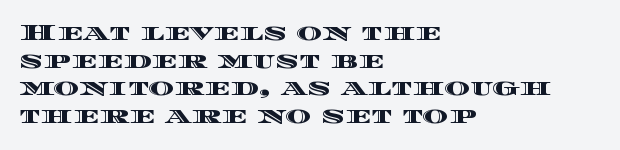
The image shows 22 px text type, upright; set left-aligned, normal line spacing (1.26x), normal letter spacing, not underlined.
